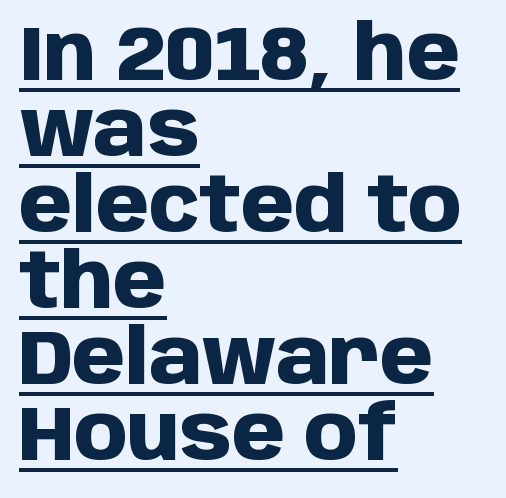
{"serif": "no", "italic": "no", "bold": "yes", "weight": "heavy", "width": "normal", "stroke_contrast": "low", "x_height": "large", "monospaced": "no", "underline": "yes", "align": "left", "line_spacing": "tight", "line_spacing_ratio": 1.0, "letter_spacing": "normal", "letter_spacing_em": 0.0, "glyph_px": 76}
